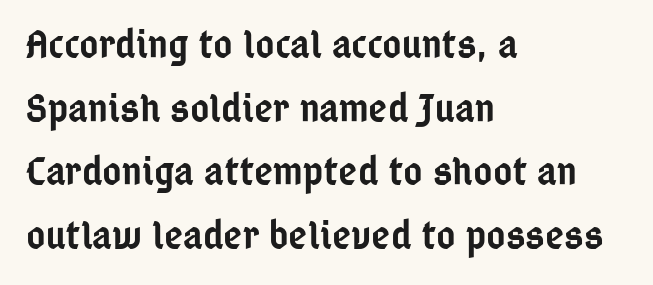
The image shows 41 px semibold, condensed sans-serif type, upright; set left-aligned, normal line spacing (1.55x), normal letter spacing, not underlined; low stroke contrast and a medium x-height.
